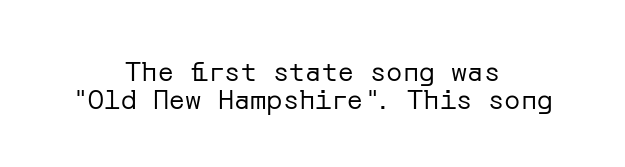
The lines are quadded center. The lettering stays uniformly vertical, giving the passage a roman look. Vertical stems look standard width or narrower in stroke. This rendering leaves character spacing at its baseline value. Compared with typical paragraphs, the rows here are closer together. Check under the words: just untouched page.
